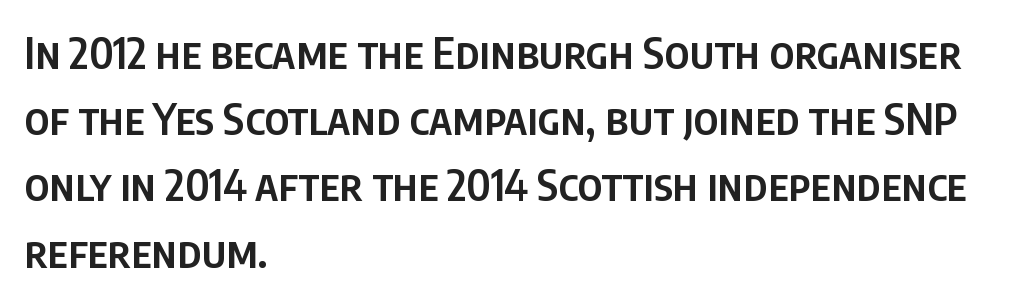
{"serif": "no", "italic": "no", "bold": "semi", "weight": "semibold", "width": "condensed", "stroke_contrast": "low", "x_height": "large", "monospaced": "no", "underline": "no", "align": "left", "line_spacing": "normal", "line_spacing_ratio": 1.54, "letter_spacing": "normal", "letter_spacing_em": 0.0, "glyph_px": 43}
